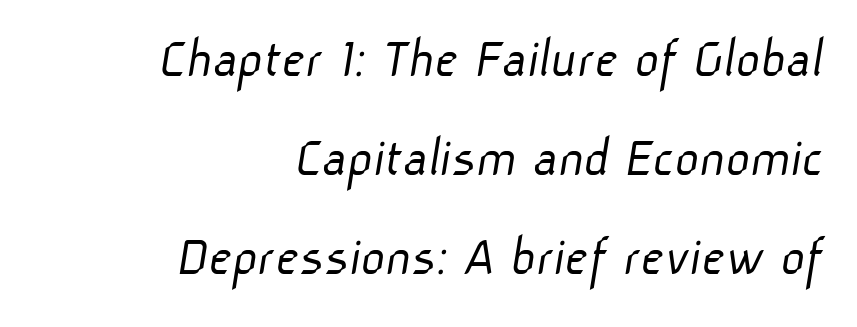
The image shows 59 px light sans-serif type; set right-aligned, normal line spacing (1.68x), normal letter spacing, not underlined; low stroke contrast and a medium x-height.
